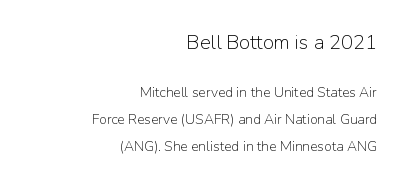
Q: Is the text bold? A: No.
Q: Is the text italic (slanted)? A: No, it is upright.
Q: Is the text underlined? A: No.
Q: How is the paragraph aligned? A: Right-aligned.
Q: Is the spacing between letters normal or unusually wide? A: Normal.
Q: Is the spacing between lines tight, normal or loose? A: Loose.
Q: Which block of text is set in a larger size, the first (top) or the second (bottom)? A: The first (top) one.
